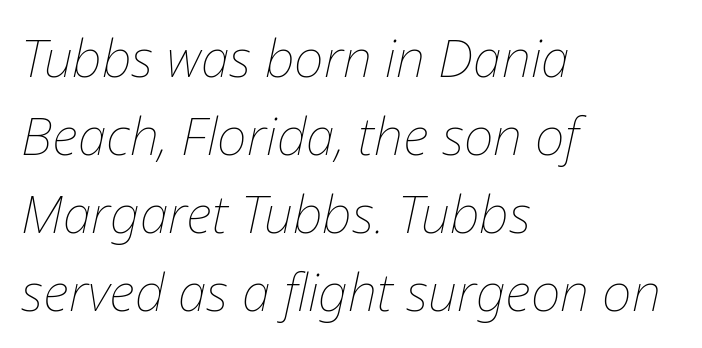
{"italic": "yes", "lean": "right", "slant_degrees": 12, "bold": "no", "weight": "thin", "width": "normal", "stroke_contrast": "low", "x_height": "medium", "monospaced": "no", "underline": "no", "align": "left", "line_spacing": "normal", "line_spacing_ratio": 1.5, "letter_spacing": "normal", "letter_spacing_em": 0.0, "glyph_px": 52}
